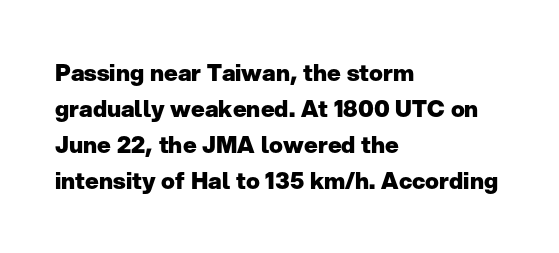
Notice how descenders clear the ascenders below comfortably — that's standard leading. The sample has been set heavy, in full bold. Italic? Not at all — the glyphs are vertical. A bare baseline throughout the passage. The rag falls on the right side of this text block. Inter-character spacing is left at the font's built-in metrics.
